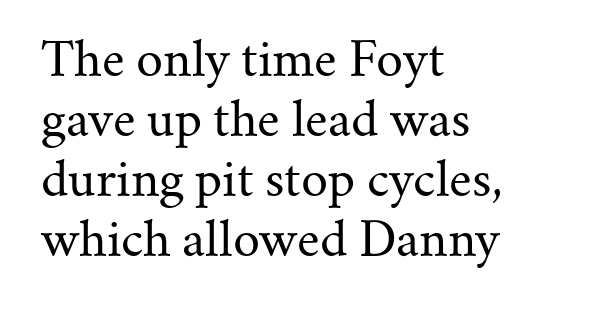
Caption: standard tracking, unaltered. Each stroke keeps to a modest, everyday thickness or less. What kind of face is this? One with serifs. A typesetter would mark this as roman, not italic. Honestly, the row spacing looks completely unremarkable. The letters advance in unequal steps, a hallmark of proportional type.
